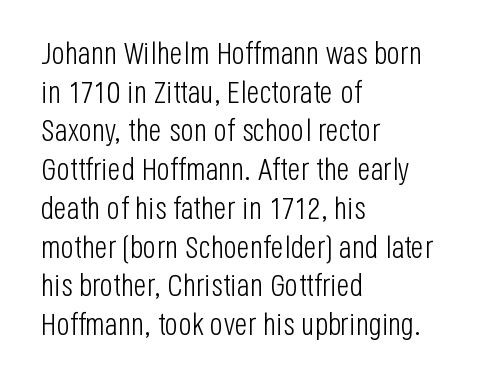
Q: Is the text bold? A: No.
Q: Is the text italic (slanted)? A: No, it is upright.
Q: Is the typeface a serif or a sans-serif typeface? A: Sans-serif.
Q: Is the text underlined? A: No.
Q: How is the paragraph aligned? A: Left-aligned.
Q: Is the spacing between letters normal or unusually wide? A: Normal.
Q: Is the spacing between lines tight, normal or loose? A: Normal.
Q: Width (condensed, normal, or wide)? A: Condensed.
Q: Stroke contrast? A: Low.
Q: x-height? A: Large.
Q: Monospaced? A: No.
